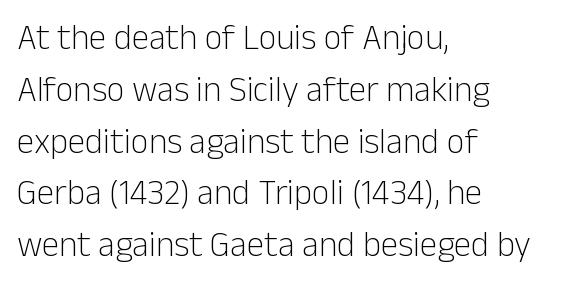
{"serif": "no", "italic": "no", "bold": "no", "weight": "light", "width": "normal", "stroke_contrast": "low", "x_height": "medium", "monospaced": "no", "underline": "no", "align": "left", "line_spacing": "normal", "line_spacing_ratio": 1.48, "letter_spacing": "normal", "letter_spacing_em": 0.0, "glyph_px": 35}
